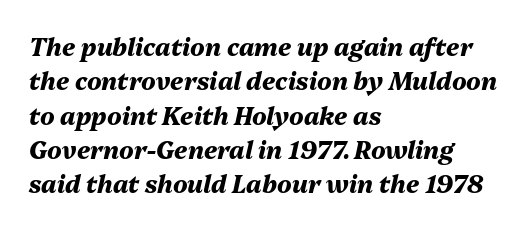
{"italic": "yes", "lean": "right", "slant_degrees": 13, "bold": "yes", "underline": "no", "align": "left", "line_spacing": "normal", "line_spacing_ratio": 1.43, "letter_spacing": "normal", "letter_spacing_em": 0.0, "glyph_px": 24}
